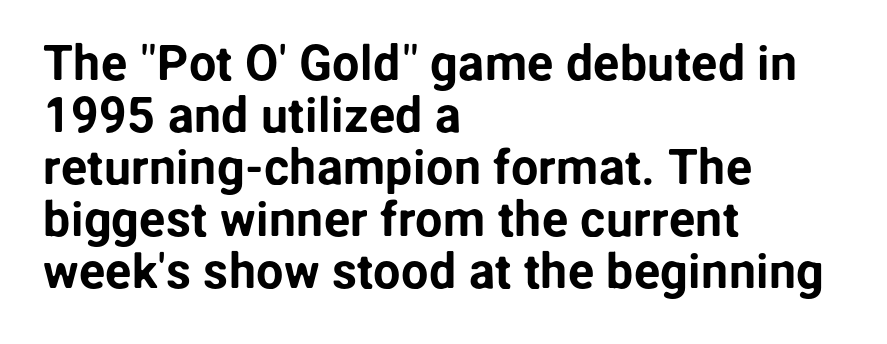
{"serif": "no", "italic": "no", "width": "normal", "stroke_contrast": "low", "x_height": "medium", "monospaced": "no", "underline": "no", "align": "left", "line_spacing": "tight", "line_spacing_ratio": 1.06, "letter_spacing": "normal", "letter_spacing_em": 0.0, "glyph_px": 49}
